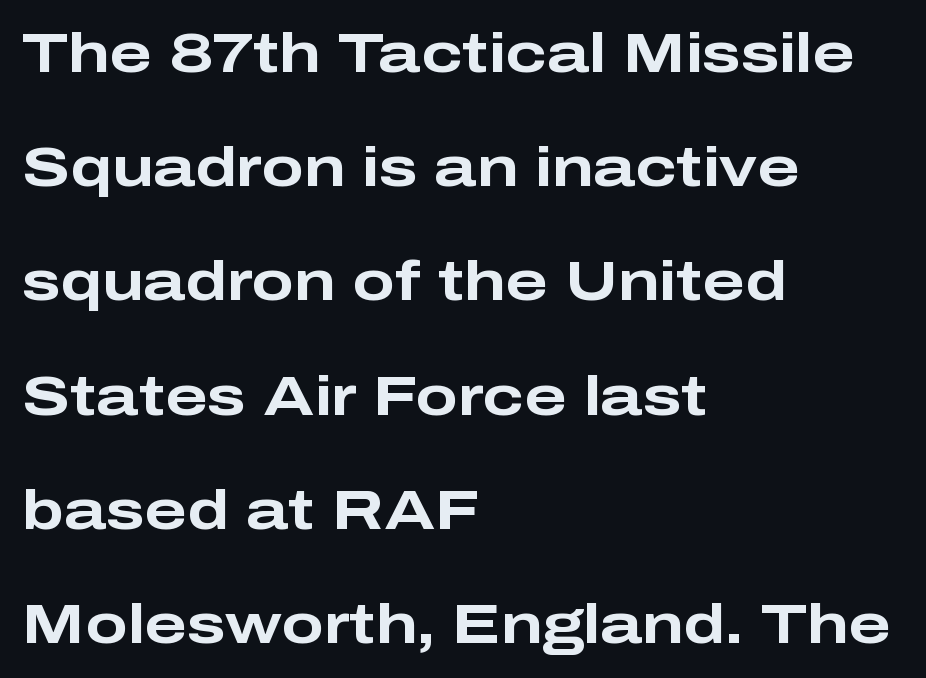
The image shows 56 px bold, wide sans-serif type, upright; set left-aligned, loose line spacing (2.04x), normal letter spacing, not underlined; low stroke contrast and a medium x-height.
